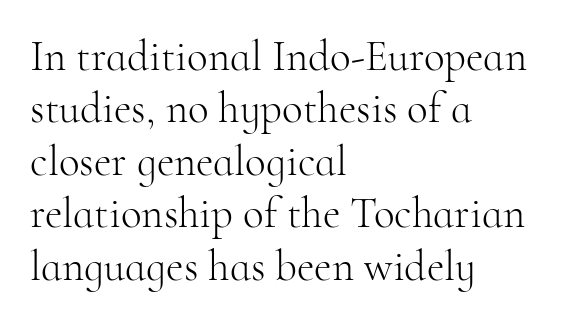
Style check: upright. The words here are not underlined. Typographically, this falls in the serif category. This reads as an unemphasized weight, regular at the heaviest. Layout note: lines flush left. The passage shown has conventional tracking throughout.
